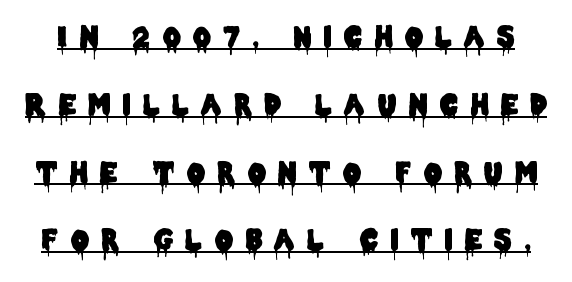
Do the letters lean? They stand straight. Notice the wide empty band between every row — that's loose leading. These lines are composed in type without serifs. Honestly, the letter spacing is so wide it's the main thing you notice. Decoration check: the copy is underlined. Do the characters align in a grid? No, the font is proportional.
